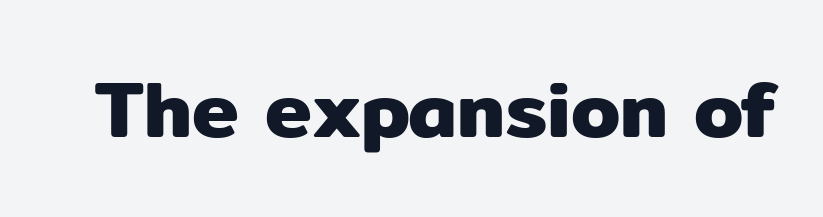
Q: Is the text italic (slanted)? A: No, it is upright.
Q: Is the typeface a serif or a sans-serif typeface? A: Sans-serif.
Q: Is the text underlined? A: No.
Q: Is the spacing between letters normal or unusually wide? A: Normal.
Q: Width (condensed, normal, or wide)? A: Normal.
Q: Stroke contrast? A: Low.
Q: x-height? A: Medium.
Q: Monospaced? A: No.
